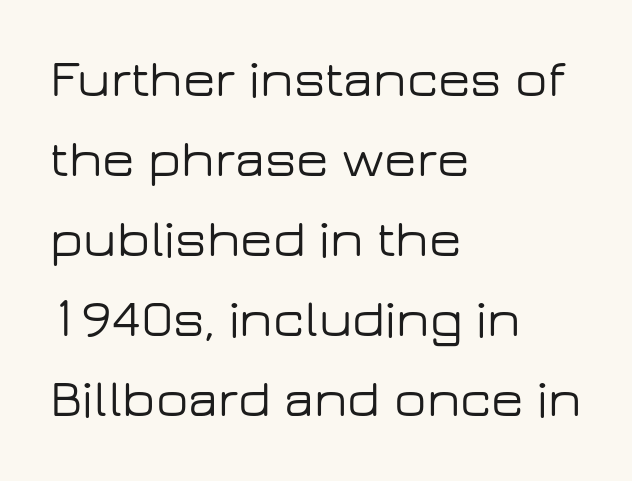
{"serif": "no", "italic": "no", "width": "wide", "stroke_contrast": "low", "x_height": "medium", "monospaced": "no", "underline": "no", "align": "left", "line_spacing": "normal", "line_spacing_ratio": 1.51, "letter_spacing": "normal", "letter_spacing_em": 0.0, "glyph_px": 53}
